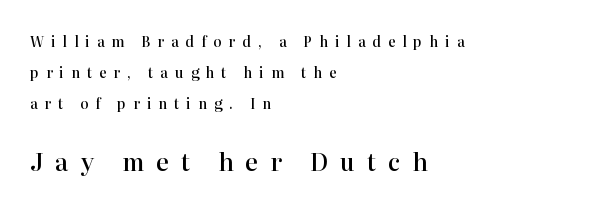
Q: Is the text bold? A: Semi-bold.
Q: Is the text italic (slanted)? A: No, it is upright.
Q: Is the text underlined? A: No.
Q: How is the paragraph aligned? A: Left-aligned.
Q: Is the spacing between letters normal or unusually wide? A: Unusually wide.
Q: Is the spacing between lines tight, normal or loose? A: Loose.
Q: Which block of text is set in a larger size, the first (top) or the second (bottom)? A: The second (bottom) one.
